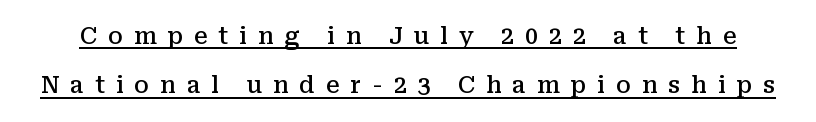
Rows of type keep a wide berth in the vertical direction. Words appear elongated and porous because spacing is wide. This is roman type, the default non-slanted kind. The rendering uses the underline text-decoration.
